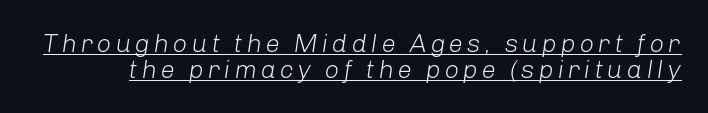
The image shows 26 px text type, italic (leaning right); set tight line spacing (1.01x), underlined.
